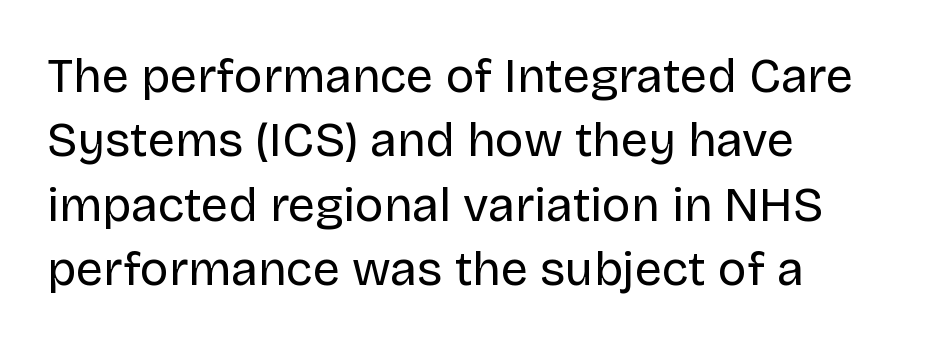
{"serif": "no", "italic": "no", "bold": "no", "weight": "regular", "width": "normal", "stroke_contrast": "low", "x_height": "large", "monospaced": "no", "underline": "no", "align": "left", "line_spacing": "normal", "line_spacing_ratio": 1.34, "letter_spacing": "normal", "letter_spacing_em": 0.0, "glyph_px": 48}
